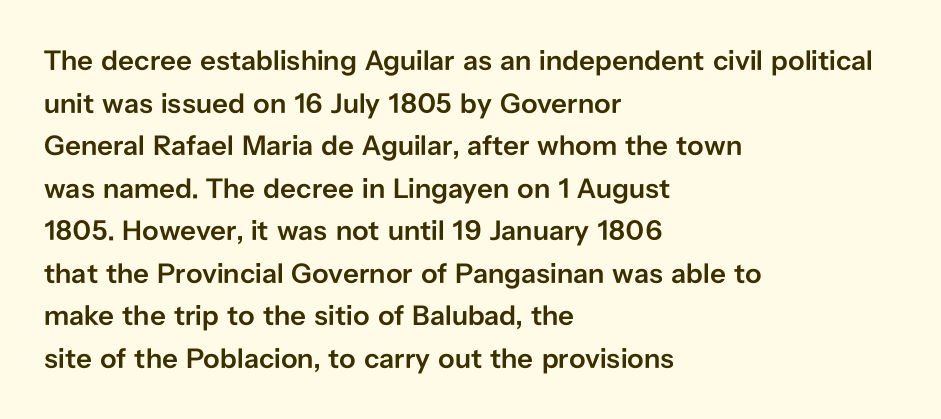
This is sans-serif lettering, the kind often seen on screens and signage. A roman cut, with each character standing at attention. Clear beneath every line of the passage. Semibold letterforms, between regular and bold. The passage shown is typed in a proportional face where columns would drift.
